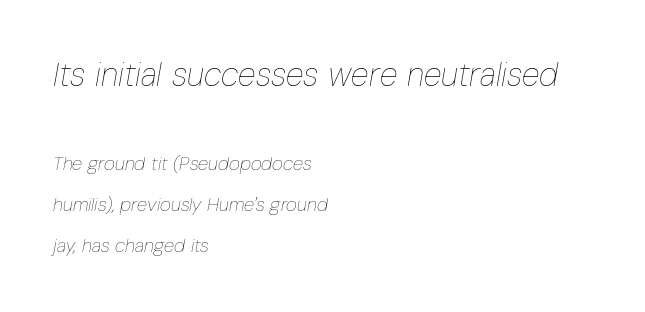
A light-to-regular cut is what we see here. This block would shrink considerably if given ordinary leading; it's expanded now. You can tell it's italic because the verticals aren't actually vertical. These lines keep a tight, regular rhythm from letter to letter. You could not count columns in this text — the font is proportionally spaced.
